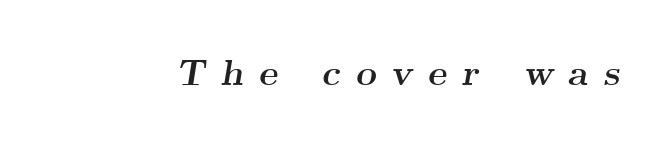
The image shows 36 px semibold, wide serif type, italic (leaning right); set unusually wide letter spacing (+0.42 em), not underlined; medium stroke contrast and a small x-height.
